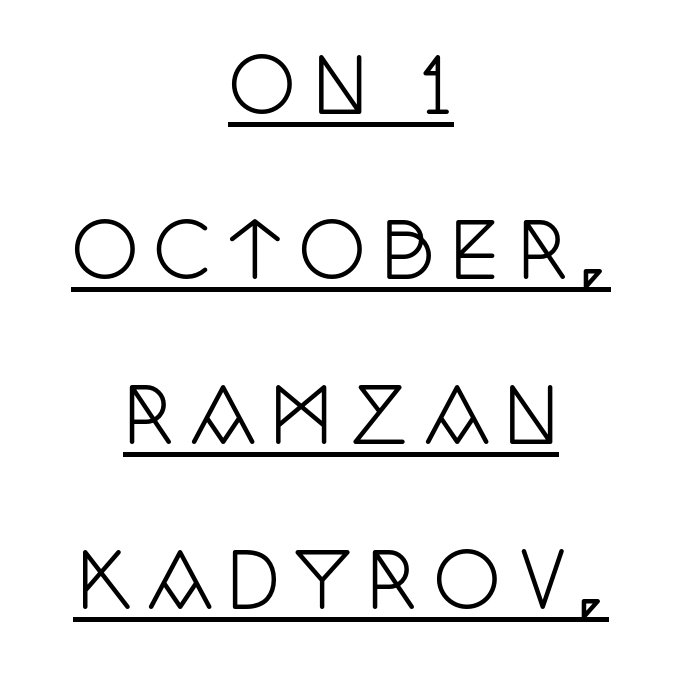
{"serif": "yes", "italic": "no", "width": "condensed", "stroke_contrast": "low", "x_height": "large", "monospaced": "no", "underline": "yes", "align": "center", "line_spacing": "loose", "line_spacing_ratio": 2.2, "letter_spacing": "wide", "letter_spacing_em": 0.21, "glyph_px": 75}
